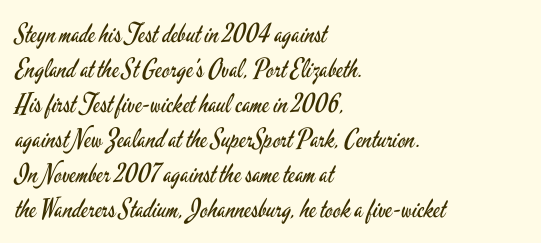
{"bold": "no", "underline": "no", "align": "left", "line_spacing": "normal", "line_spacing_ratio": 1.35, "letter_spacing": "normal", "letter_spacing_em": 0.0, "glyph_px": 26}
